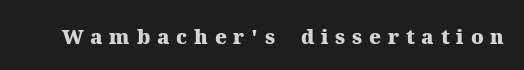
The image shows 20 px bold type, upright; set unusually wide letter spacing (+0.34 em), not underlined.
